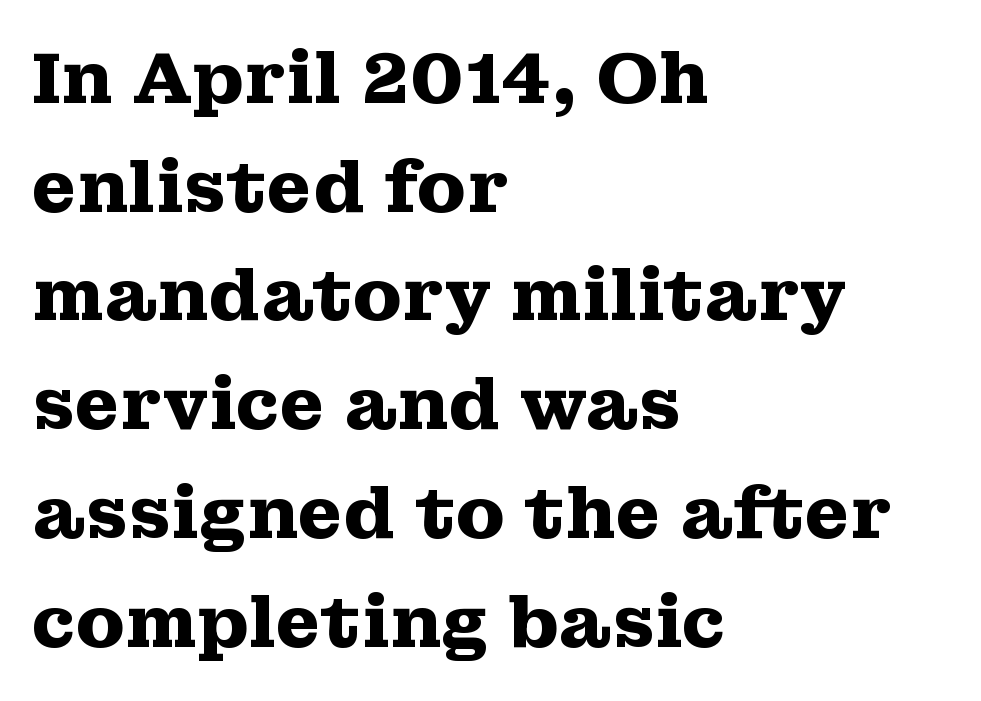
Only glyphs here, with clear space below each row. A typesetter would mark this as roman, not italic. Teacher's note: observe the even left margin — that is flush-left alignment. Looks like regular typesetting: each glyph gets only the width it needs. Students, note that the glyphs here touch the page at normal intervals. The designer went with a serif here, giving each stem small feet.
